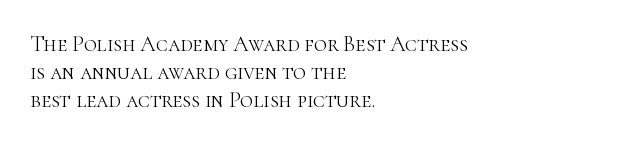
{"italic": "no", "bold": "no", "underline": "no", "align": "left", "line_spacing": "normal", "line_spacing_ratio": 1.27, "letter_spacing": "normal", "letter_spacing_em": 0.0, "glyph_px": 22}
